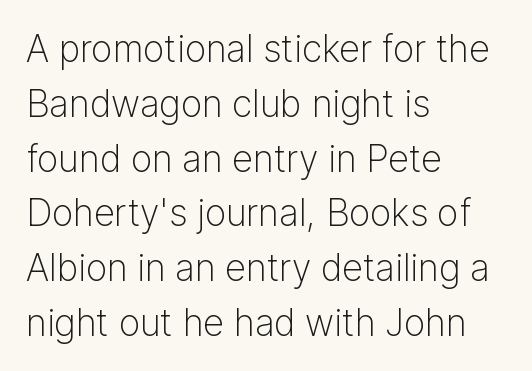
The face used here is proportionally spaced, like ordinary book or web type. Stem width sits at or under what a default text font uses. The passage is arranged the way most books set body copy — flush left. To sum up the face: it is a sans, with no serifs. Glance below the letters and you will spot only blank space. One glance says typical: line gaps are just what's usual.
